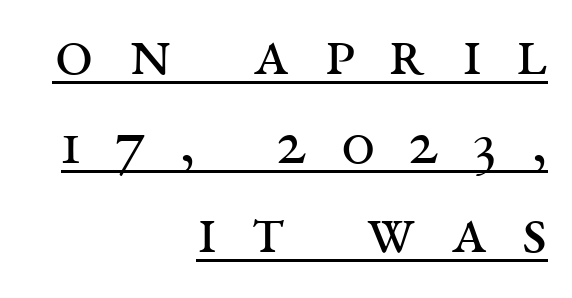
The image shows 68 px regular-weight, wide serif type, upright; set right-aligned, normal line spacing (1.31x), unusually wide letter spacing (+0.5 em), underlined; medium stroke contrast and a large x-height.
